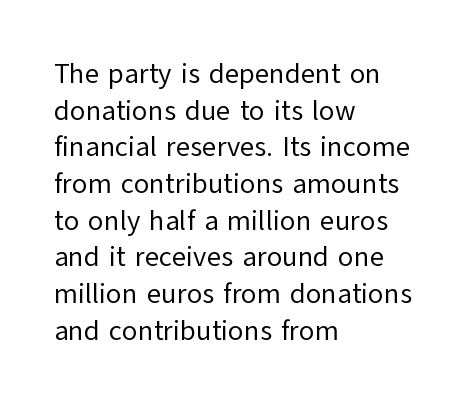
{"serif": "no", "italic": "no", "bold": "no", "weight": "regular", "width": "normal", "stroke_contrast": "low", "x_height": "medium", "monospaced": "no", "underline": "no", "align": "left", "line_spacing": "normal", "line_spacing_ratio": 1.31, "letter_spacing": "normal", "letter_spacing_em": 0.0, "glyph_px": 28}
